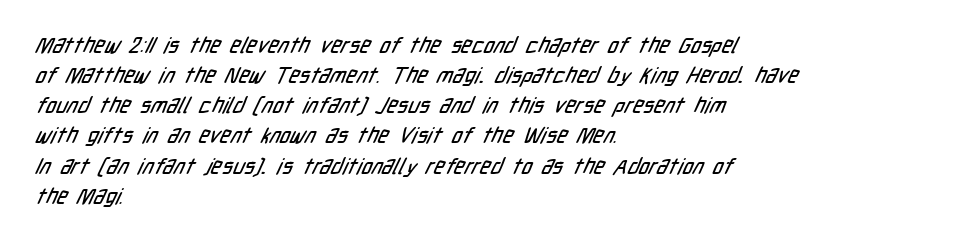
{"underline": "no", "align": "left", "line_spacing": "normal", "line_spacing_ratio": 1.37, "letter_spacing": "normal", "letter_spacing_em": 0.0, "glyph_px": 22}
